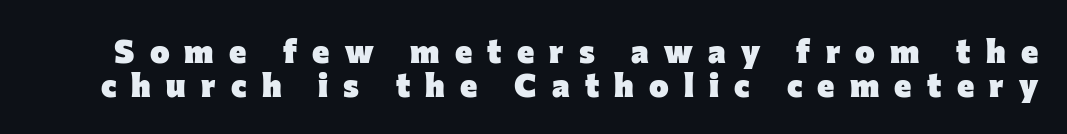
The image shows 33 px heavy sans-serif type, upright; set tight line spacing (1.04x), unusually wide letter spacing (+0.46 em), not underlined; low stroke contrast and a medium x-height.
